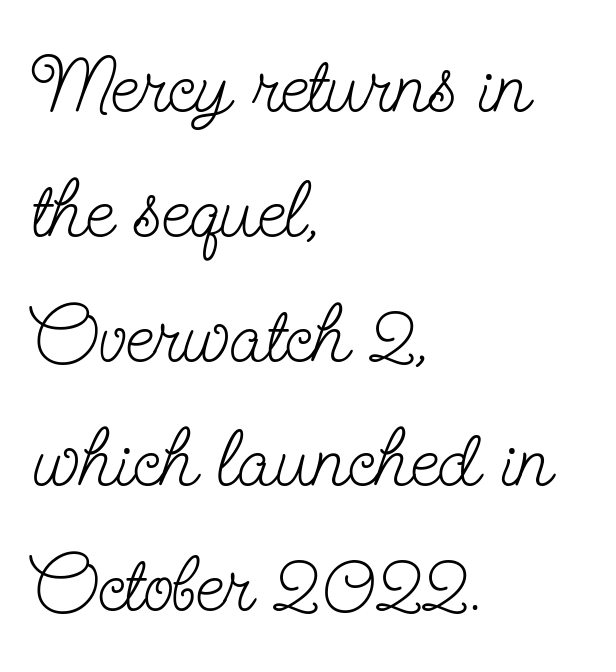
The designer went with a serif here, giving each stem small feet. The rendering uses natural spacing where letterforms have individual widths. Horizontally, the lines are justified to the leading edge only. This reads as an unemphasized weight, regular at the heaviest.
